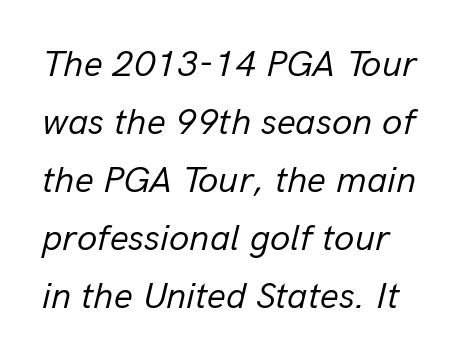
A typesetter would call this proportional, since set widths differ per character. The zone under the glyphs is completely vacant. Heft: none added — not bold. No extra tracking has been applied to these lines. Characters are canted at an angle relative to the baseline's perpendicular. Compared with typical paragraphs, the rows here are spaced about the same.
